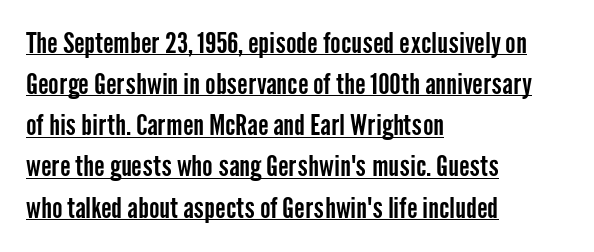
Q: Is the text italic (slanted)? A: No, it is upright.
Q: Is the typeface a serif or a sans-serif typeface? A: Sans-serif.
Q: Is the text underlined? A: Yes.
Q: How is the paragraph aligned? A: Left-aligned.
Q: Is the spacing between letters normal or unusually wide? A: Normal.
Q: Is the spacing between lines tight, normal or loose? A: Normal.
Q: Width (condensed, normal, or wide)? A: Condensed.
Q: Stroke contrast? A: Low.
Q: x-height? A: Medium.
Q: Monospaced? A: No.
